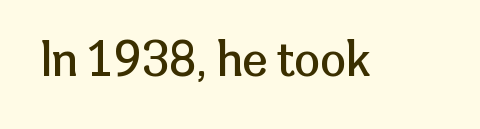
Q: Is the text bold? A: No.
Q: Is the text italic (slanted)? A: No, it is upright.
Q: Is the typeface a serif or a sans-serif typeface? A: Sans-serif.
Q: Is the text underlined? A: No.
Q: Is the spacing between letters normal or unusually wide? A: Normal.
Q: Width (condensed, normal, or wide)? A: Normal.
Q: Stroke contrast? A: Low.
Q: x-height? A: Medium.
Q: Monospaced? A: No.
